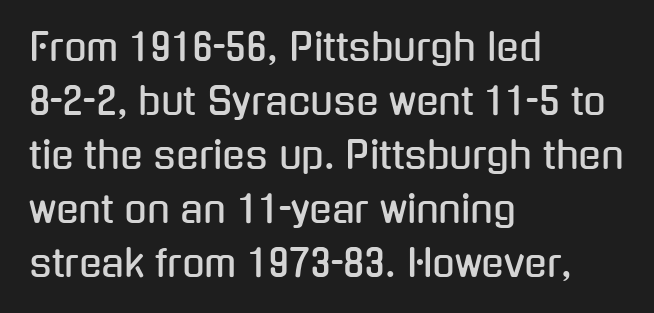
{"serif": "no", "italic": "no", "width": "condensed", "stroke_contrast": "low", "x_height": "medium", "monospaced": "no", "underline": "no", "align": "left", "line_spacing": "normal", "line_spacing_ratio": 1.46, "letter_spacing": "normal", "letter_spacing_em": 0.0, "glyph_px": 37}
